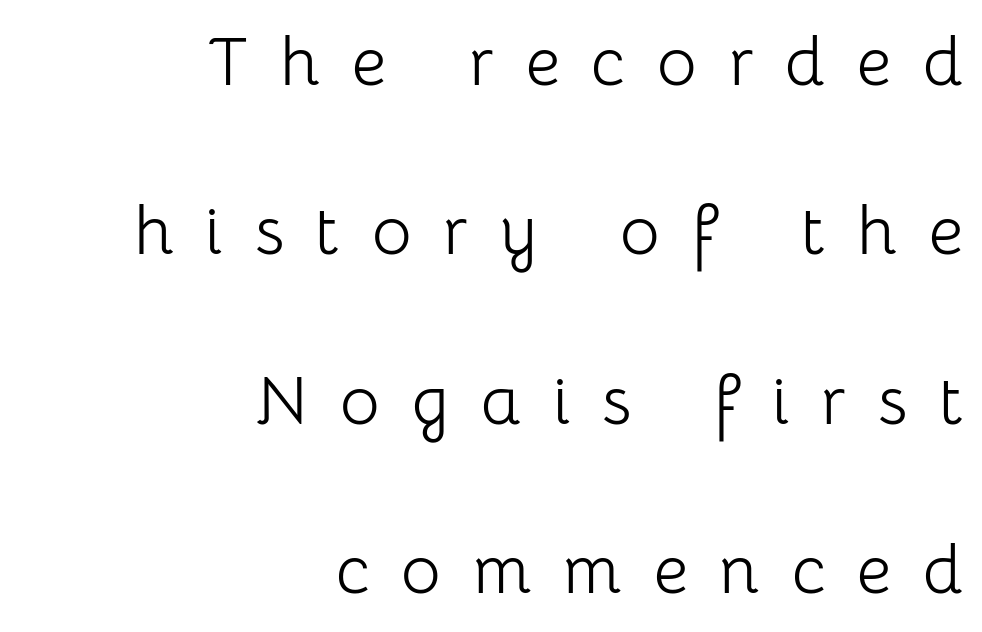
{"serif": "no", "italic": "no", "bold": "no", "weight": "light", "width": "normal", "stroke_contrast": "low", "x_height": "medium", "monospaced": "no", "underline": "no", "align": "right", "line_spacing": "loose", "line_spacing_ratio": 2.49, "letter_spacing": "wide", "letter_spacing_em": 0.47, "glyph_px": 68}
